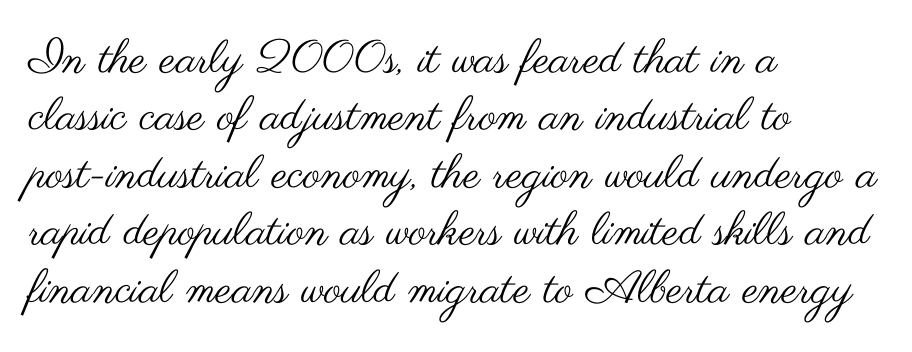
The rendering anchors every line to the left-hand side. The strokes are not fattened; the text isn't bold. Nothing unusual about the tracking: characters are spaced as the font intends. Letterform terminals end flat and unadorned throughout the passage.
